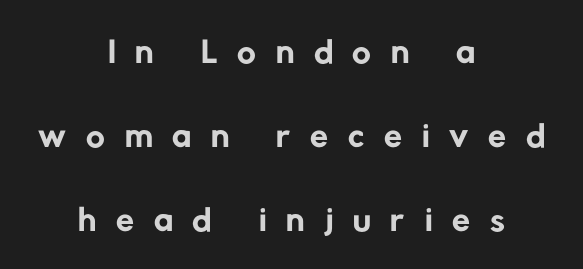
This sample has the flowing, uneven cadence of proportional lettering. This sample uses expanded letter spacing, leaving extra air between glyphs. Which margin do the lines hug? Neither — every line sits in the middle. The font is comparable to plain body text, perhaps lighter. The specimen omits any rule beneath the text block's lines.
